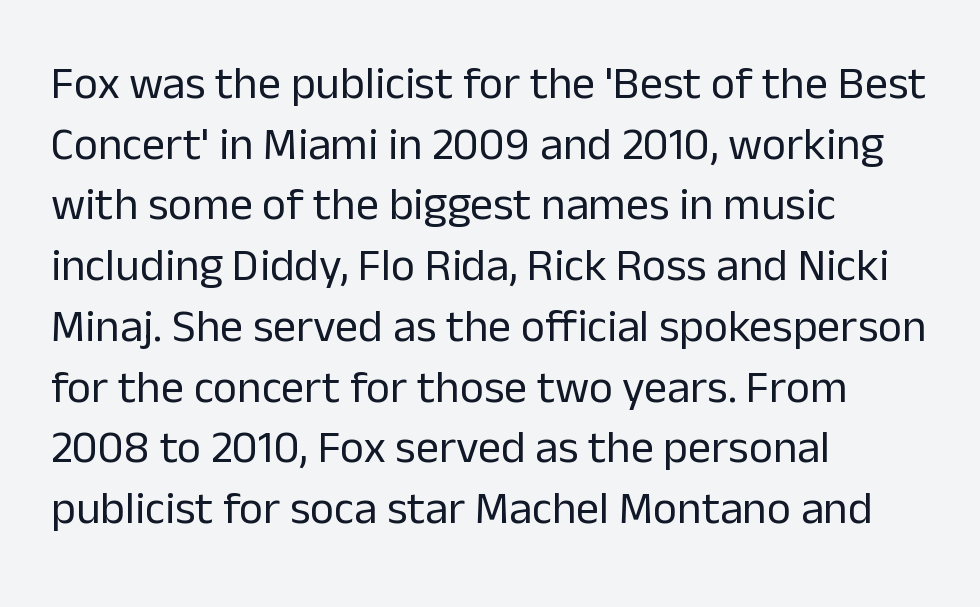
Q: Is the text bold? A: No.
Q: Is the text italic (slanted)? A: No, it is upright.
Q: Is the typeface a serif or a sans-serif typeface? A: Sans-serif.
Q: Is the text underlined? A: No.
Q: How is the paragraph aligned? A: Left-aligned.
Q: Is the spacing between letters normal or unusually wide? A: Normal.
Q: Is the spacing between lines tight, normal or loose? A: Normal.
Q: Width (condensed, normal, or wide)? A: Normal.
Q: Stroke contrast? A: Low.
Q: x-height? A: Medium.
Q: Monospaced? A: No.
